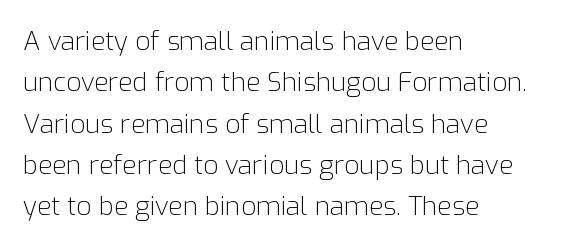
Each stroke keeps to a modest, everyday thickness or less. Whoever set this chose a conventional vertical rhythm. Caption: multi-line text, flush left, ragged right. Underlining? Definitely not there.
